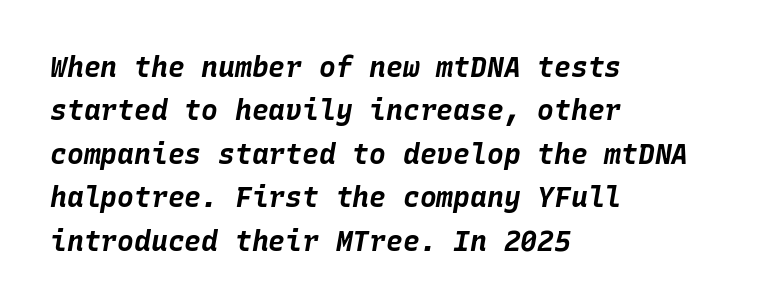
Q: Is the text bold? A: Yes.
Q: Is the text italic (slanted)? A: Yes, it leans right by about 10 degrees.
Q: Is the text underlined? A: No.
Q: How is the paragraph aligned? A: Left-aligned.
Q: Is the spacing between letters normal or unusually wide? A: Normal.
Q: Is the spacing between lines tight, normal or loose? A: Normal.
Q: Width (condensed, normal, or wide)? A: Normal.
Q: Stroke contrast? A: Low.
Q: x-height? A: Large.
Q: Monospaced? A: Yes.
